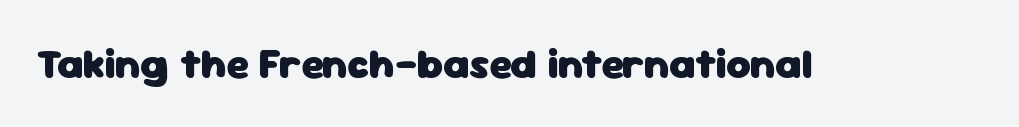
The image shows 42 px heavy sans-serif type, upright; set normal letter spacing, not underlined; low stroke contrast and a medium x-height.
